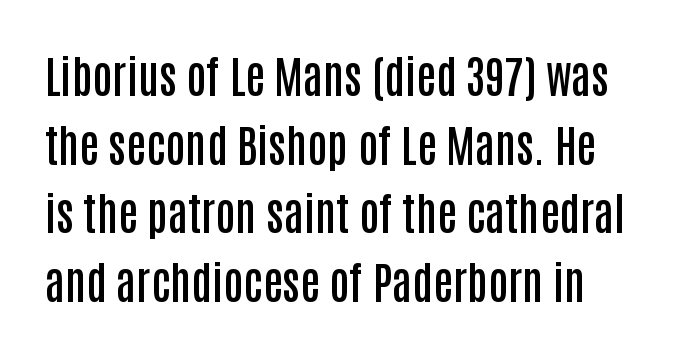
The baseline area is clear. To sum up the face: it is a sans, with no serifs. It's the straight-up-and-down kind of type. Do the characters align in a grid? No, the font is proportional. Glyph-to-glyph distance matches everyday printed text.
